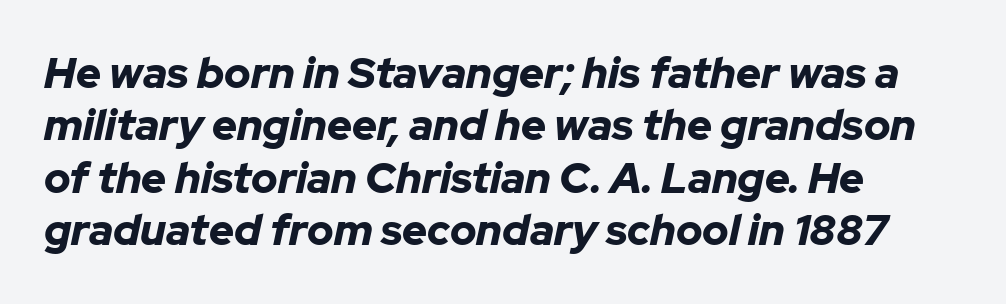
{"italic": "yes", "lean": "right", "slant_degrees": 12, "bold": "yes", "weight": "bold", "width": "normal", "stroke_contrast": "low", "x_height": "medium", "monospaced": "no", "underline": "no", "align": "left", "line_spacing_ratio": 1.22, "letter_spacing": "normal", "letter_spacing_em": 0.0, "glyph_px": 43}
